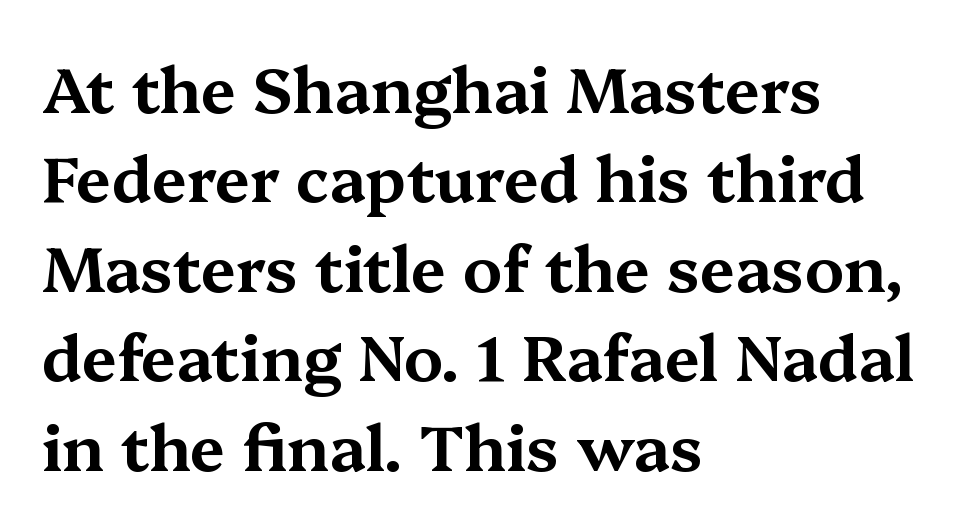
Successive baselines arrive at the customary interval. Layout note: lines flush left. The string is rendered with underlining switched off. The type sits square on the baseline with zero lean. How are the letters spaced? Ordinarily, with no added tracking.
